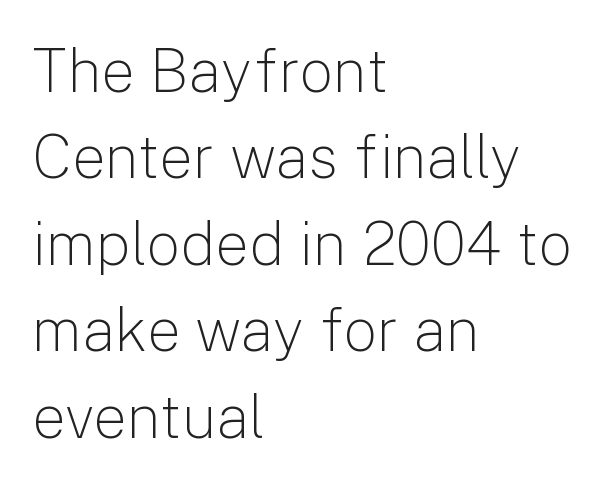
{"serif": "no", "italic": "no", "bold": "no", "weight": "light", "width": "normal", "stroke_contrast": "low", "x_height": "medium", "monospaced": "no", "underline": "no", "align": "left", "line_spacing": "normal", "line_spacing_ratio": 1.44, "letter_spacing": "normal", "letter_spacing_em": 0.0, "glyph_px": 60}
